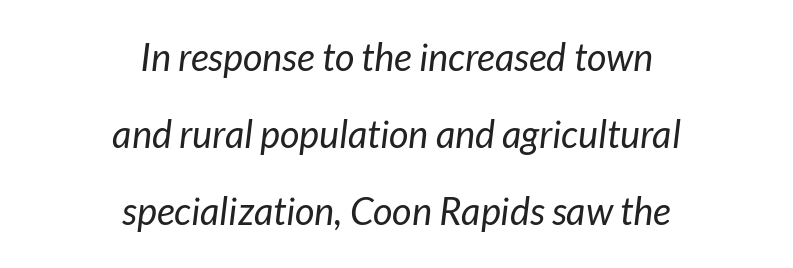
{"italic": "yes", "lean": "right", "slant_degrees": 7, "bold": "no", "weight": "regular", "width": "normal", "stroke_contrast": "low", "x_height": "medium", "monospaced": "no", "underline": "no", "align": "center", "line_spacing": "loose", "line_spacing_ratio": 2.03, "letter_spacing": "normal", "letter_spacing_em": 0.0, "glyph_px": 38}
